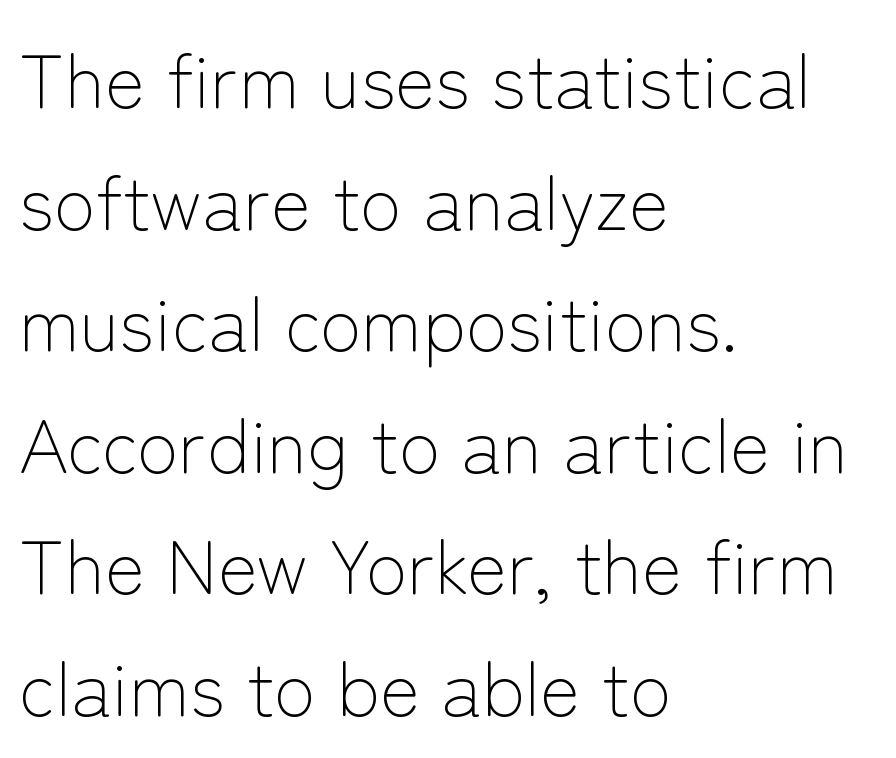
{"serif": "no", "italic": "no", "bold": "no", "weight": "light", "width": "normal", "stroke_contrast": "low", "x_height": "medium", "monospaced": "no", "underline": "no", "align": "left", "line_spacing": "normal", "line_spacing_ratio": 1.6, "letter_spacing": "normal", "letter_spacing_em": 0.0, "glyph_px": 76}
